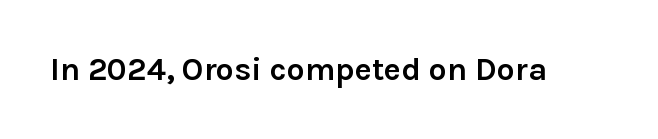
{"serif": "no", "italic": "no", "bold": "yes", "weight": "semibold", "width": "normal", "stroke_contrast": "low", "x_height": "medium", "monospaced": "no", "underline": "no", "letter_spacing": "normal", "letter_spacing_em": 0.0, "glyph_px": 32}
